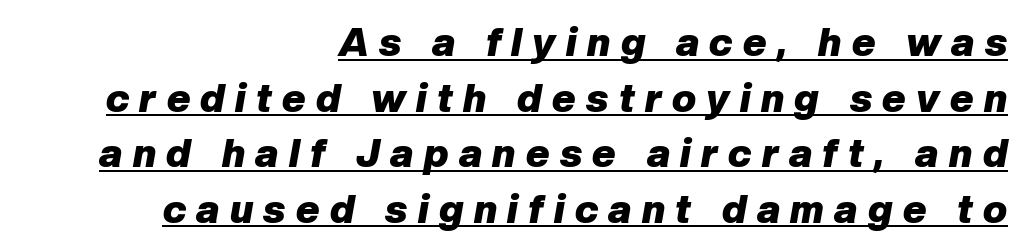
The image shows 40 px heavy type, italic (leaning right); set right-aligned, normal line spacing (1.39x), unusually wide letter spacing (+0.26 em), underlined; low stroke contrast and a medium x-height.
